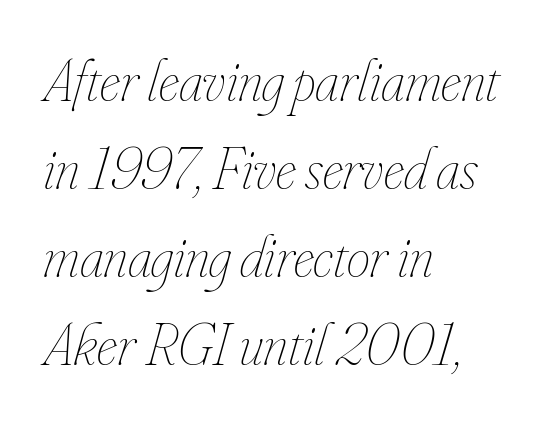
{"italic": "yes", "lean": "right", "slant_degrees": 16, "bold": "no", "weight": "thin", "width": "condensed", "stroke_contrast": "low", "x_height": "small", "monospaced": "no", "underline": "no", "align": "left", "line_spacing": "normal", "line_spacing_ratio": 1.49, "letter_spacing": "normal", "letter_spacing_em": 0.0, "glyph_px": 59}
